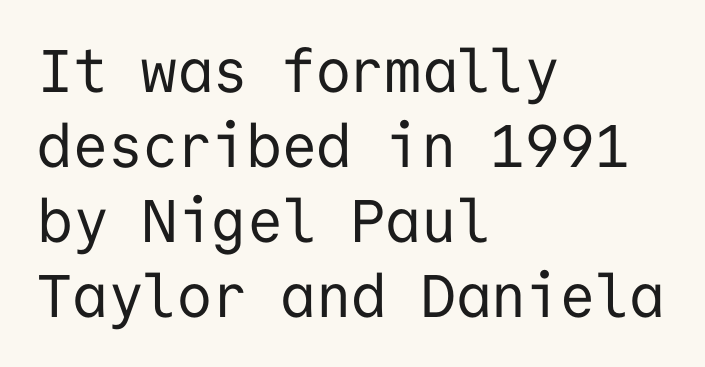
The image shows 60 px regular-weight sans-serif type, upright, monospaced; set left-aligned, normal line spacing (1.25x), normal letter spacing, not underlined; low stroke contrast and a medium x-height.
